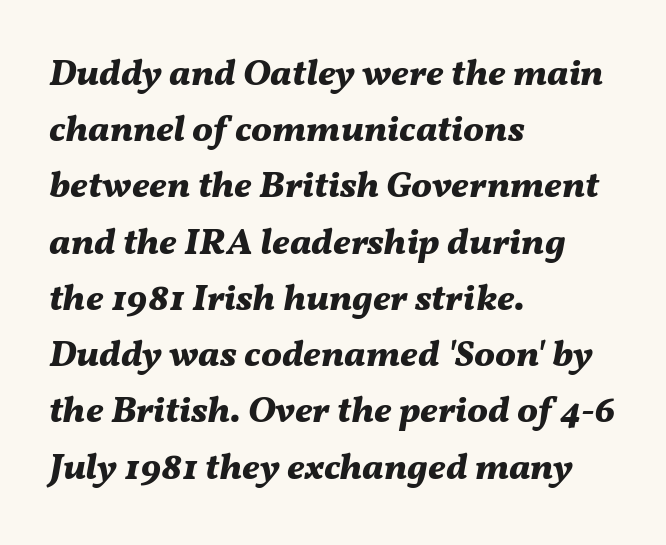
Q: Is the text bold? A: Yes.
Q: Is the text italic (slanted)? A: Yes, it leans right by about 11 degrees.
Q: Is the text underlined? A: No.
Q: How is the paragraph aligned? A: Left-aligned.
Q: Is the spacing between letters normal or unusually wide? A: Normal.
Q: Is the spacing between lines tight, normal or loose? A: Normal.
Q: Width (condensed, normal, or wide)? A: Normal.
Q: Stroke contrast? A: Medium.
Q: x-height? A: Medium.
Q: Monospaced? A: No.
